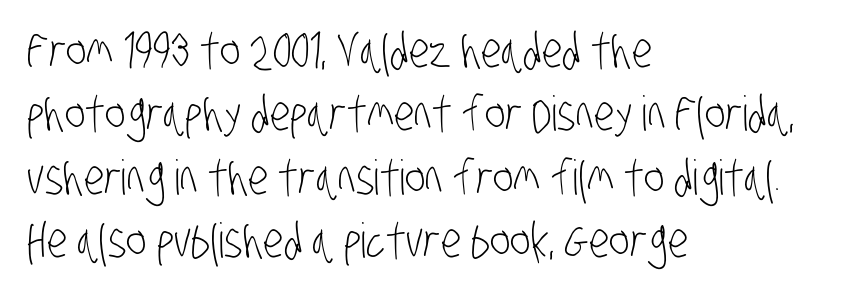
The image shows 48 px light, condensed sans-serif type; set left-aligned, normal line spacing (1.32x), normal letter spacing, not underlined; low stroke contrast and a large x-height.
